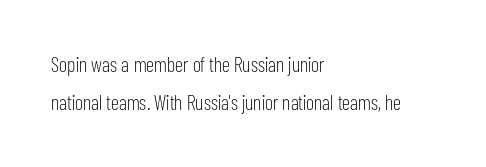
The image shows 21 px text type, upright; set left-aligned, line spacing 1.82x, normal letter spacing, not underlined.
